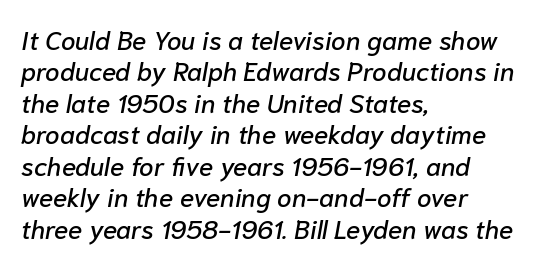
Q: Is the text italic (slanted)? A: Yes, it leans right by about 10 degrees.
Q: Is the text underlined? A: No.
Q: How is the paragraph aligned? A: Left-aligned.
Q: Is the spacing between letters normal or unusually wide? A: Normal.
